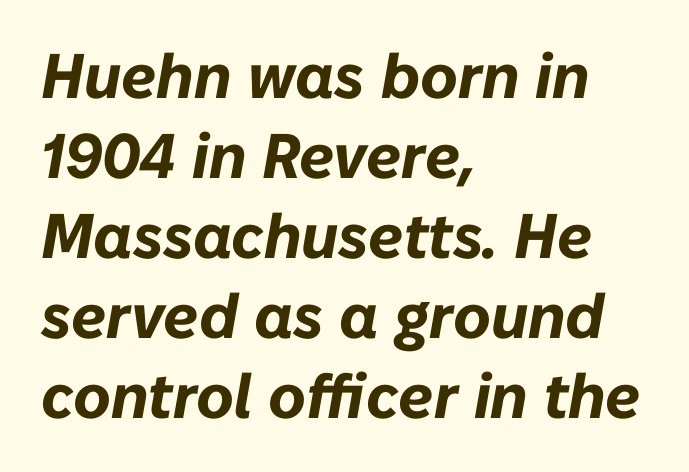
Q: Is the text bold? A: Yes.
Q: Is the text italic (slanted)? A: Yes, it leans right by about 10 degrees.
Q: Is the text underlined? A: No.
Q: How is the paragraph aligned? A: Left-aligned.
Q: Is the spacing between letters normal or unusually wide? A: Normal.
Q: Is the spacing between lines tight, normal or loose? A: Normal.
Q: Width (condensed, normal, or wide)? A: Normal.
Q: Stroke contrast? A: Low.
Q: x-height? A: Medium.
Q: Monospaced? A: No.
